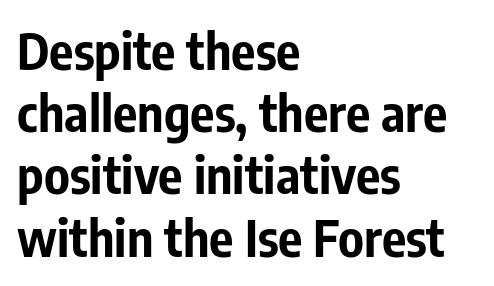
The image shows 51 px bold, condensed sans-serif type, upright; set left-aligned, line spacing 1.22x, normal letter spacing, not underlined; low stroke contrast and a medium x-height.
